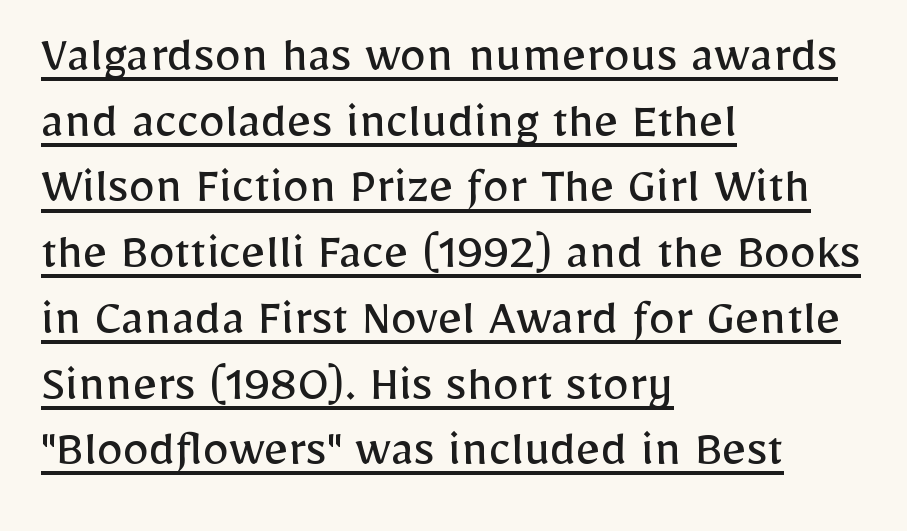
Q: Is the text bold? A: No.
Q: Is the text italic (slanted)? A: No, it is upright.
Q: Is the typeface a serif or a sans-serif typeface? A: Sans-serif.
Q: Is the text underlined? A: Yes.
Q: How is the paragraph aligned? A: Left-aligned.
Q: Is the spacing between letters normal or unusually wide? A: Normal.
Q: Width (condensed, normal, or wide)? A: Normal.
Q: Stroke contrast? A: Low.
Q: x-height? A: Medium.
Q: Monospaced? A: No.
